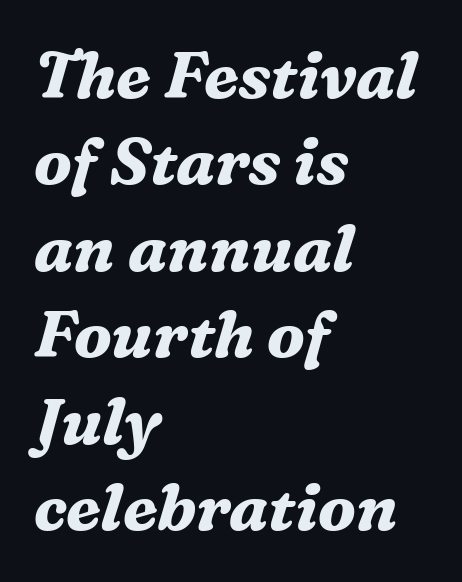
Rows of type keep a routine distance in the vertical direction. The words here are not underlined. The text carries the slant typical of an italic or oblique font. Old-style or modern, the face here clearly has serifs. Notice how thick the strokes are: this is what a full bold looks like.
